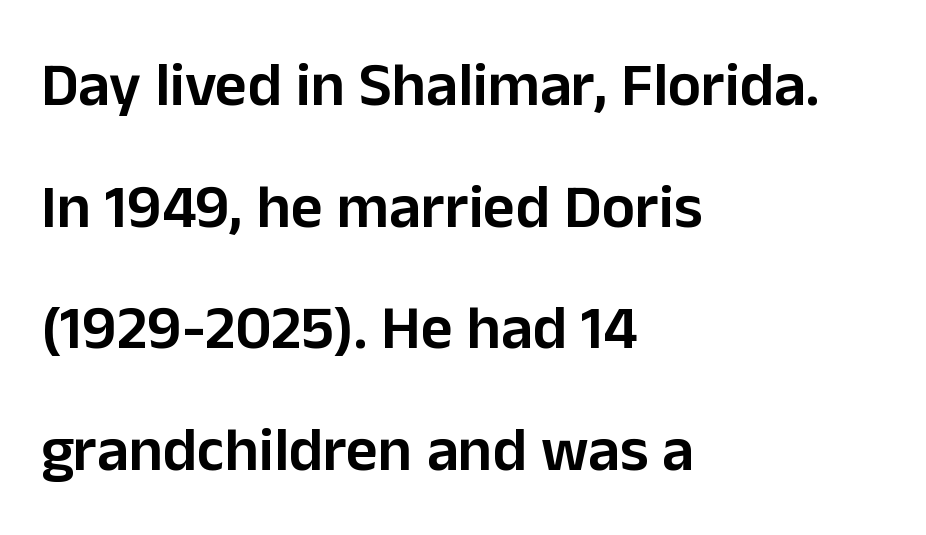
Q: Is the text bold? A: Semi-bold.
Q: Is the text italic (slanted)? A: No, it is upright.
Q: Is the typeface a serif or a sans-serif typeface? A: Sans-serif.
Q: Is the text underlined? A: No.
Q: How is the paragraph aligned? A: Left-aligned.
Q: Is the spacing between letters normal or unusually wide? A: Normal.
Q: Is the spacing between lines tight, normal or loose? A: Loose.
Q: Width (condensed, normal, or wide)? A: Normal.
Q: Stroke contrast? A: Low.
Q: x-height? A: Medium.
Q: Monospaced? A: No.
